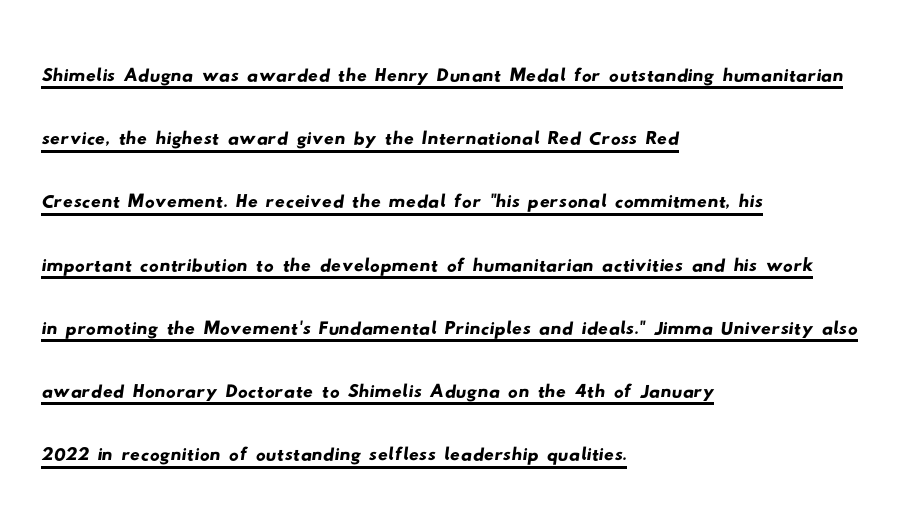
{"serif": "no", "width": "wide", "stroke_contrast": "low", "x_height": "small", "monospaced": "no", "underline": "yes", "align": "left", "line_spacing": "normal", "line_spacing_ratio": 1.29, "letter_spacing": "normal", "letter_spacing_em": 0.0, "glyph_px": 49}
